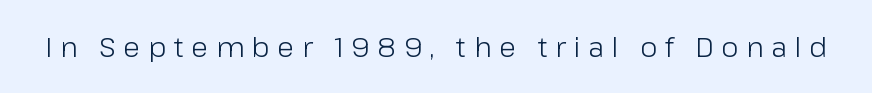
Q: Is the text bold? A: No.
Q: Is the text italic (slanted)? A: No, it is upright.
Q: Is the typeface a serif or a sans-serif typeface? A: Sans-serif.
Q: Is the text underlined? A: No.
Q: Is the spacing between letters normal or unusually wide? A: Unusually wide.
Q: Width (condensed, normal, or wide)? A: Normal.
Q: Stroke contrast? A: Low.
Q: x-height? A: Medium.
Q: Monospaced? A: No.
